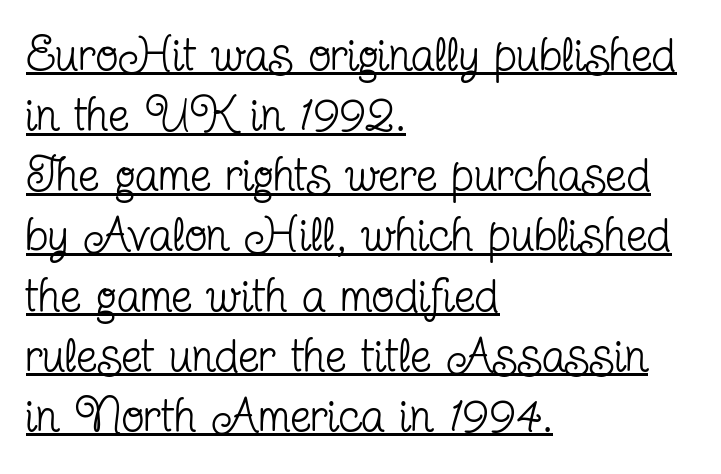
The image shows 47 px regular-weight, condensed serif type, upright; set left-aligned, normal line spacing (1.28x), normal letter spacing, underlined; low stroke contrast and a medium x-height.
